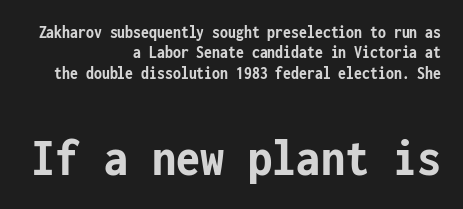
In CSS terms this would be text-align: right. I'd call this a sans setting — the letters go barefoot. In terms of weight, the rendering is a true, heavy bold. Typesetter's note — lower block bumped up in size, upper block left smaller. You could barely slide anything between these rows. The passage shown is not underscored anywhere.
